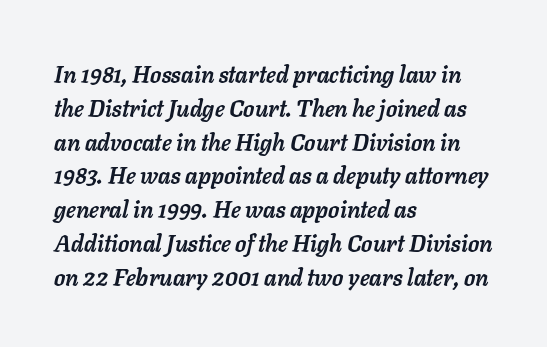
The letters are bold, with thick, heavy strokes. In terms of leading, this rendering sits right in the middle. Would a proofreader flag this as italicized? Yes. The rendering keeps characters at their native spacing. Each row of text sits above clean, open space.
